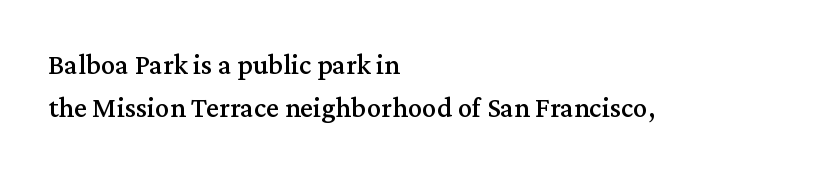
{"serif": "yes", "italic": "no", "width": "normal", "stroke_contrast": "medium", "x_height": "medium", "monospaced": "no", "underline": "no", "align": "left", "line_spacing": "normal", "line_spacing_ratio": 1.49, "letter_spacing": "normal", "letter_spacing_em": 0.0, "glyph_px": 29}
